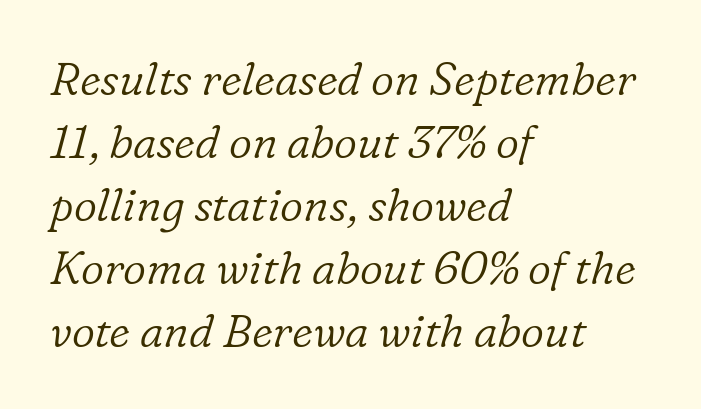
The image shows 45 px light serif type, italic (leaning right); set left-aligned, normal line spacing (1.4x), normal letter spacing, not underlined; low stroke contrast and a medium x-height.
